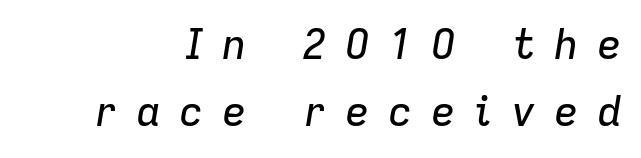
{"italic": "yes", "lean": "right", "slant_degrees": 9, "width": "normal", "stroke_contrast": "low", "x_height": "medium", "monospaced": "no", "underline": "no", "line_spacing": "normal", "line_spacing_ratio": 1.64, "letter_spacing": "wide", "letter_spacing_em": 0.45, "glyph_px": 41}
